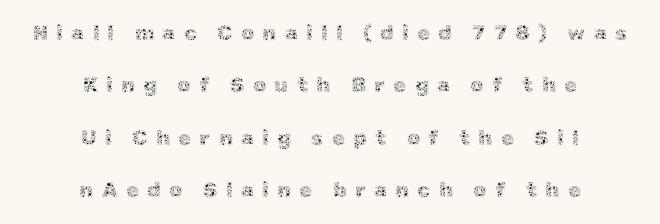
Q: Is the text bold? A: No.
Q: Is the text italic (slanted)? A: No, it is upright.
Q: Is the text underlined? A: No.
Q: How is the paragraph aligned? A: Centered.
Q: Is the spacing between letters normal or unusually wide? A: Unusually wide.
Q: Is the spacing between lines tight, normal or loose? A: Loose.
